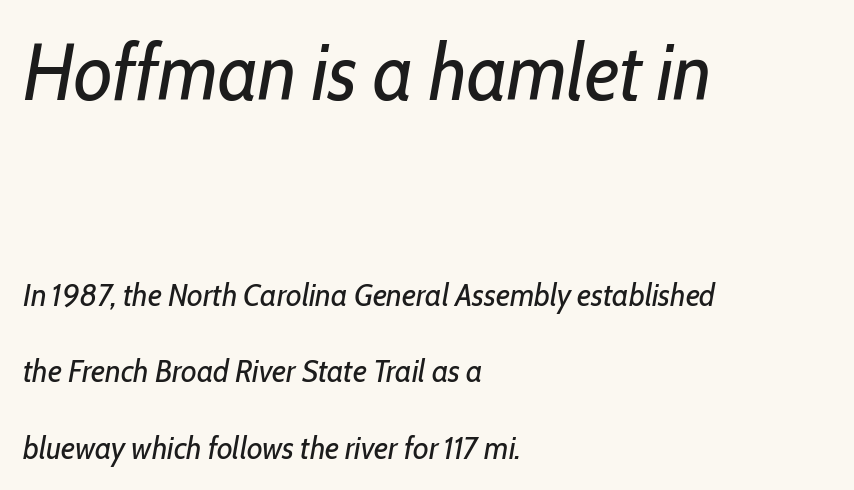
{"italic": "yes", "lean": "right", "slant_degrees": 10, "bold": "no", "weight": "regular", "width": "condensed", "stroke_contrast": "low", "x_height": "medium", "monospaced": "no", "underline": "no", "align": "left", "line_spacing": "loose", "line_spacing_ratio": 2.39, "letter_spacing": "normal", "letter_spacing_em": 0.0, "larger_block": "first", "size_ratio": 2.47, "glyph_px": 79}
